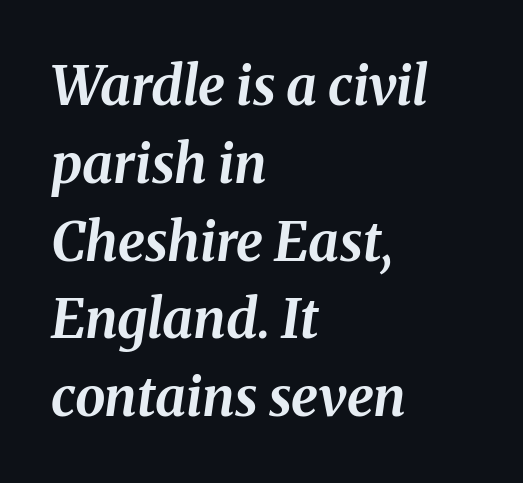
Q: Is the text bold? A: Yes.
Q: Is the text italic (slanted)? A: Yes, it leans right by about 8 degrees.
Q: Is the text underlined? A: No.
Q: How is the paragraph aligned? A: Left-aligned.
Q: Is the spacing between letters normal or unusually wide? A: Normal.
Q: Is the spacing between lines tight, normal or loose? A: Normal.
Q: Width (condensed, normal, or wide)? A: Normal.
Q: Stroke contrast? A: Medium.
Q: x-height? A: Medium.
Q: Monospaced? A: No.
